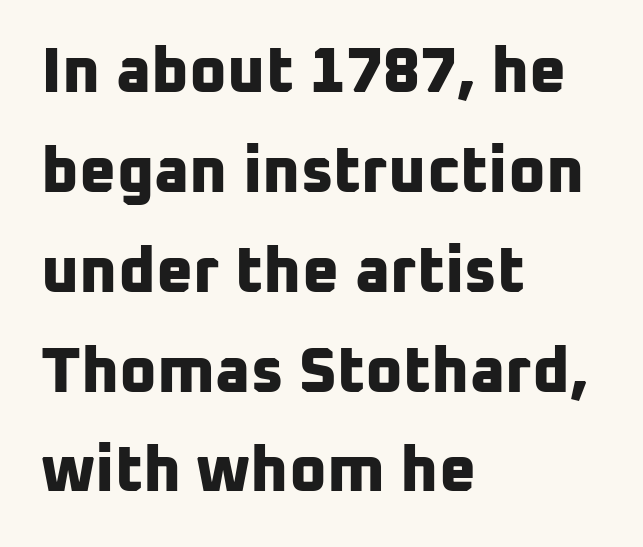
{"serif": "no", "bold": "yes", "weight": "bold", "width": "normal", "stroke_contrast": "low", "x_height": "medium", "monospaced": "no", "underline": "no", "align": "left", "line_spacing": "normal", "line_spacing_ratio": 1.56, "letter_spacing": "normal", "letter_spacing_em": 0.0, "glyph_px": 64}
